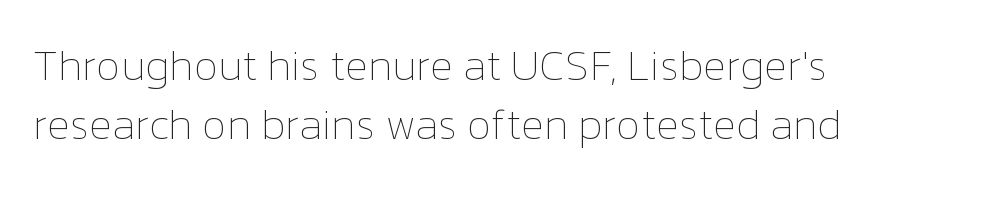
Q: Is the text bold? A: No.
Q: Is the text italic (slanted)? A: No, it is upright.
Q: Is the text underlined? A: No.
Q: How is the paragraph aligned? A: Left-aligned.
Q: Is the spacing between letters normal or unusually wide? A: Normal.
Q: Is the spacing between lines tight, normal or loose? A: Normal.
Q: Width (condensed, normal, or wide)? A: Normal.
Q: Stroke contrast? A: Low.
Q: x-height? A: Medium.
Q: Monospaced? A: No.
